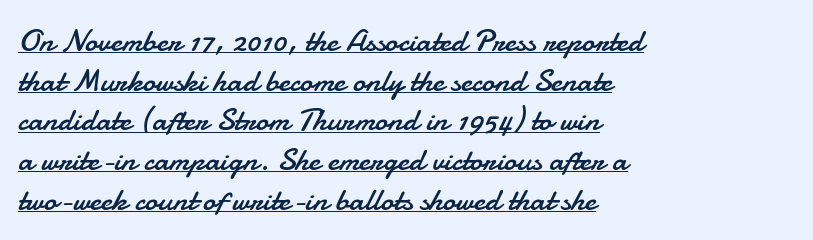
The image shows 32 px regular-weight sans-serif type; set left-aligned, line spacing 1.24x, normal letter spacing, underlined; low stroke contrast and a small x-height.
